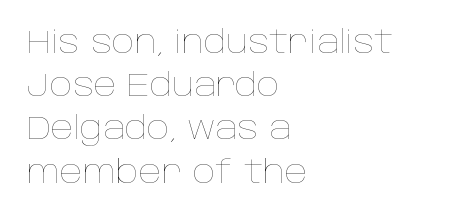
{"italic": "no", "bold": "no", "weight": "thin", "width": "normal", "stroke_contrast": "low", "x_height": "large", "monospaced": "no", "underline": "no", "align": "left", "line_spacing": "normal", "line_spacing_ratio": 1.35, "letter_spacing": "normal", "letter_spacing_em": 0.0, "glyph_px": 32}
